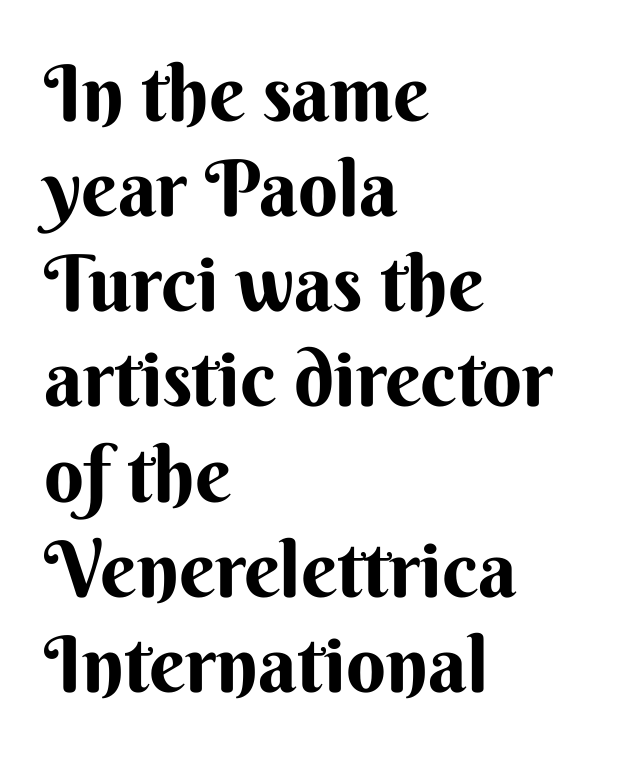
{"serif": "no", "italic": "no", "width": "normal", "stroke_contrast": "medium", "x_height": "small", "monospaced": "no", "underline": "no", "align": "left", "line_spacing_ratio": 1.22, "letter_spacing": "normal", "letter_spacing_em": 0.0, "glyph_px": 78}
